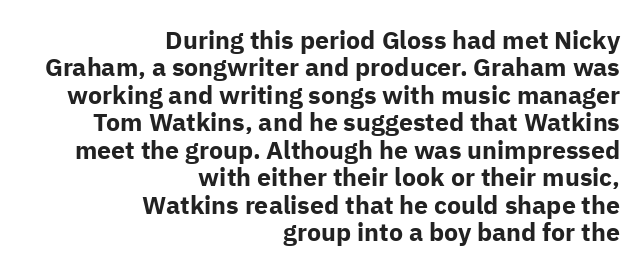
The image shows 25 px bold type, upright; set right-aligned, tight line spacing (1.1x), normal letter spacing, not underlined.
